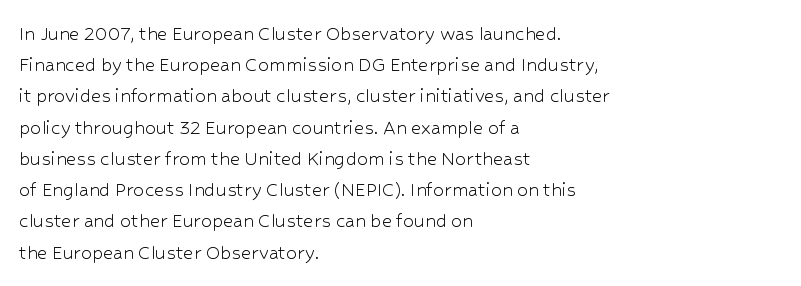
Every row of glyphs begins at an identical x-position on the left. The typesetting does not lean heavy: it is not bold. One glance says typical: line gaps are just what's usual. Underlining? Definitely not there.
